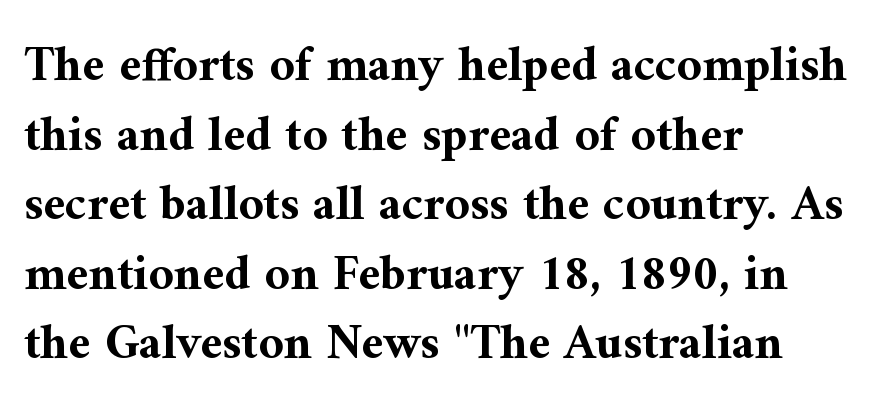
In terms of leading, this rendering sits right in the middle. The face used here is seriffed, in the tradition of book romans. The specimen reads as upright at a glance. The foot of each line stays bare and open.
